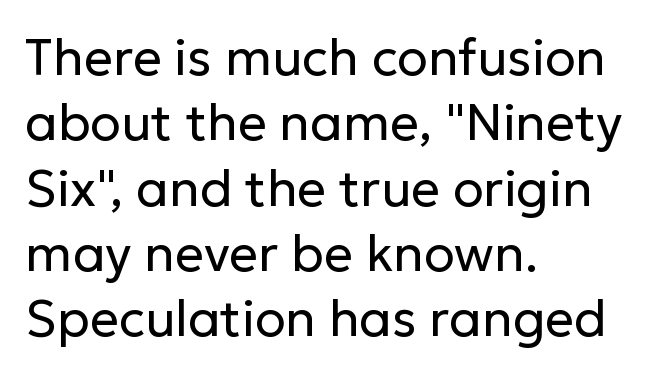
{"serif": "no", "italic": "no", "bold": "no", "weight": "regular", "width": "normal", "stroke_contrast": "low", "x_height": "medium", "monospaced": "no", "underline": "no", "align": "left", "line_spacing": "normal", "line_spacing_ratio": 1.28, "letter_spacing": "normal", "letter_spacing_em": 0.0, "glyph_px": 51}
